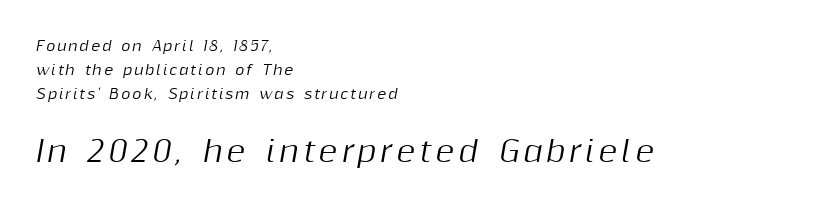
{"italic": "yes", "lean": "right", "slant_degrees": 10, "width": "normal", "stroke_contrast": "medium", "x_height": "medium", "monospaced": "no", "underline": "no", "align": "left", "line_spacing_ratio": 1.73, "larger_block": "second", "size_ratio": 2.07, "glyph_px": 29}
